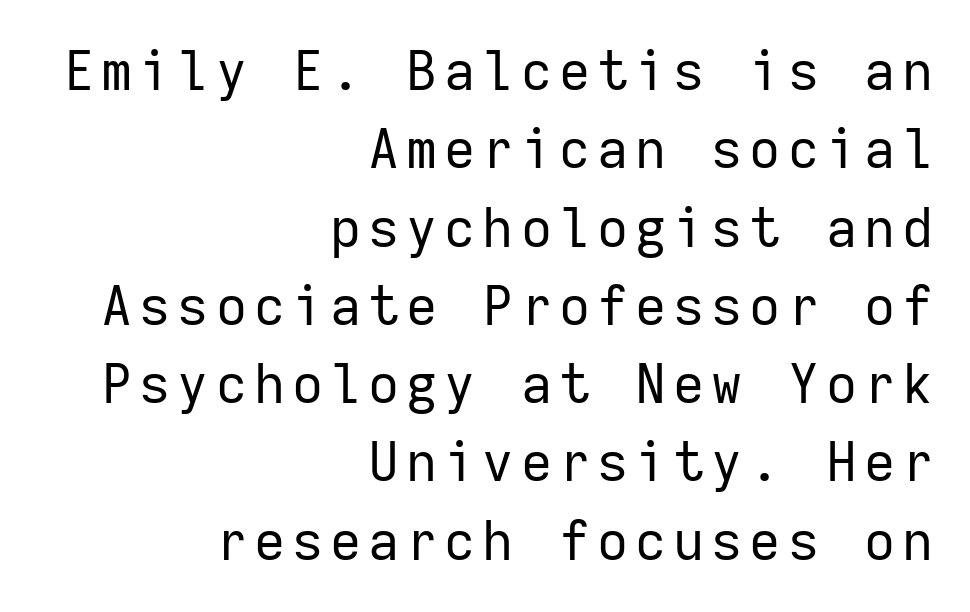
Q: Is the text bold? A: No.
Q: Is the text italic (slanted)? A: No, it is upright.
Q: Is the typeface a serif or a sans-serif typeface? A: Sans-serif.
Q: Is the text underlined? A: No.
Q: How is the paragraph aligned? A: Right-aligned.
Q: Is the spacing between lines tight, normal or loose? A: Normal.
Q: Width (condensed, normal, or wide)? A: Normal.
Q: Stroke contrast? A: Low.
Q: x-height? A: Medium.
Q: Monospaced? A: Yes.
